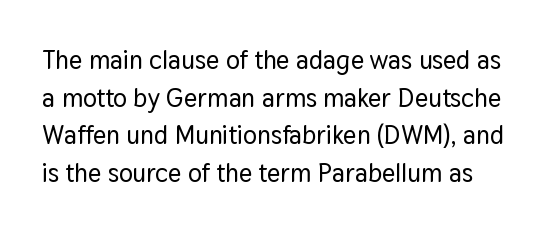
{"italic": "no", "underline": "no", "line_spacing": "normal", "line_spacing_ratio": 1.45, "letter_spacing": "normal", "letter_spacing_em": 0.0, "glyph_px": 26}
